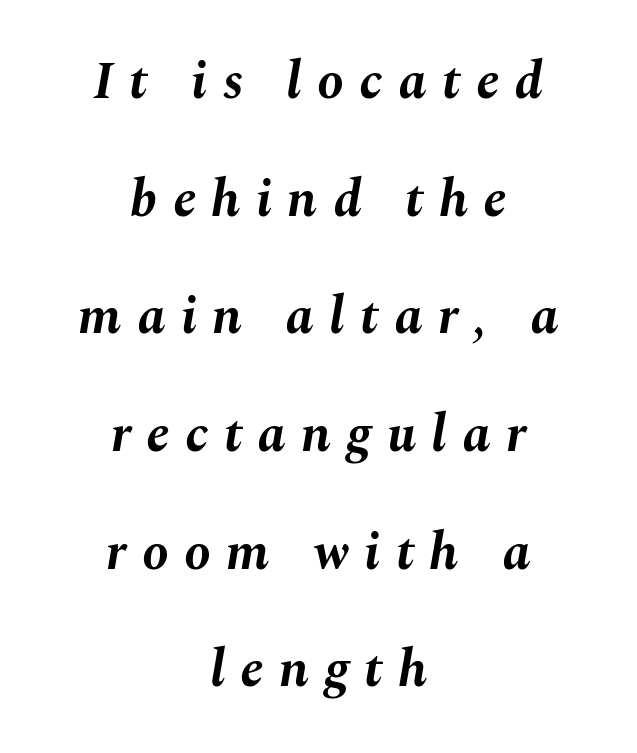
Words appear elongated and porous because spacing is wide. Compared with ordinary roman type, these characters are visibly tilted. Descender tails drop into unmarked territory. Every letter is thick-stroked: bold, no question.
